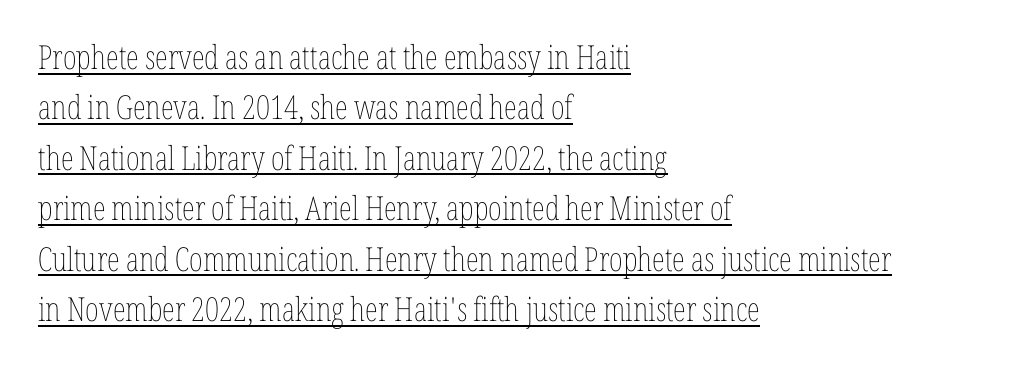
The image shows 33 px thin, condensed type, upright; set left-aligned, normal line spacing (1.53x), normal letter spacing, underlined; low stroke contrast and a medium x-height.
